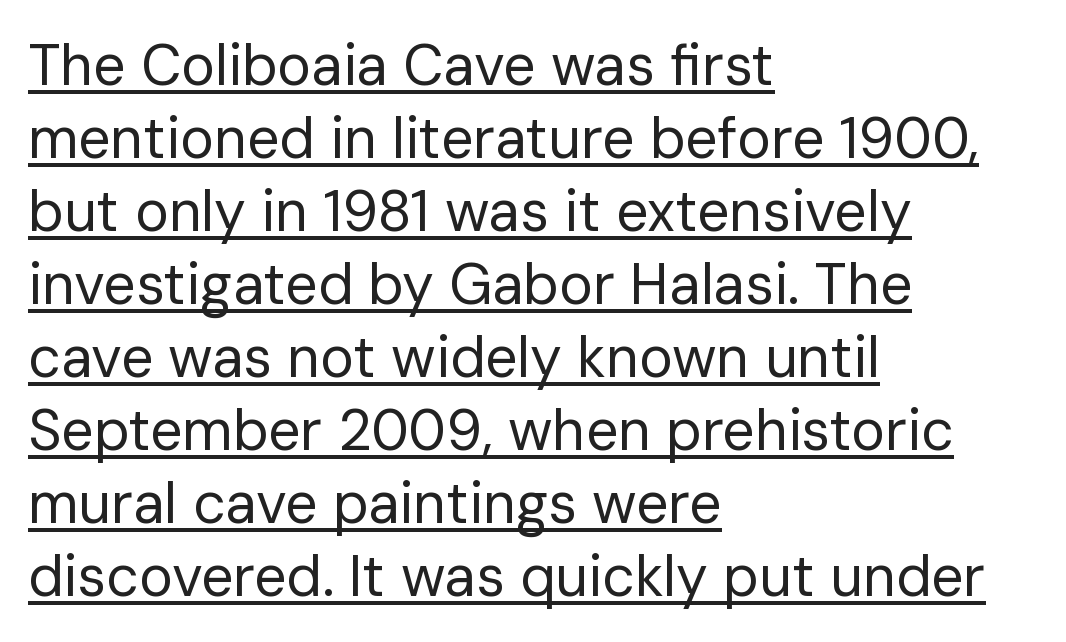
The image shows 57 px regular-weight sans-serif type, upright; set left-aligned, normal line spacing (1.28x), normal letter spacing, underlined; low stroke contrast and a medium x-height.
